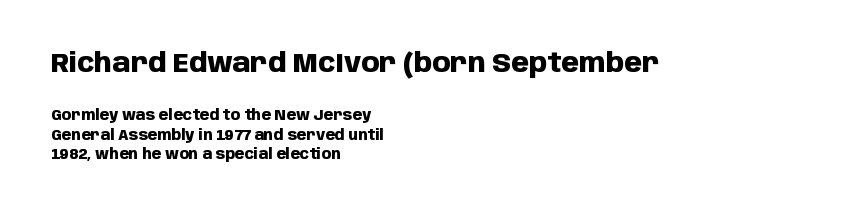
Quick note: not italic, upright. The lines are quadded left. Reading top to bottom, the characters get smaller at the block break. Nothing unusual about the tracking: characters are spaced as the font intends. Thick stems and heavy bowls — unmistakably bold. Reading down the column, the eye jumps a familiar distance to each next line.
